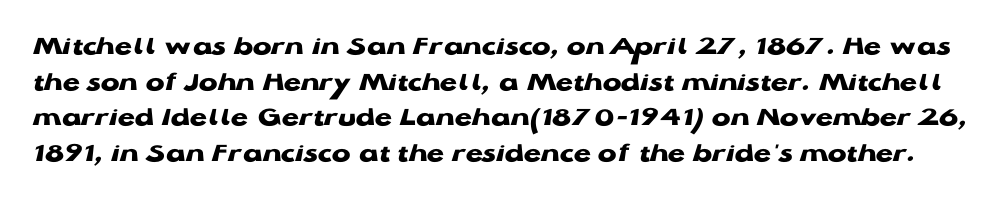
Letterform terminals end flat and unadorned throughout the passage. Vertically, the passage feels balanced, rows spaced as you'd expect. What weight is shown? A full bold with thick strokes. Check under the words: just untouched page. This sample has the flowing, uneven cadence of proportional lettering. Notice how the stems are strictly vertical — no italics here.
